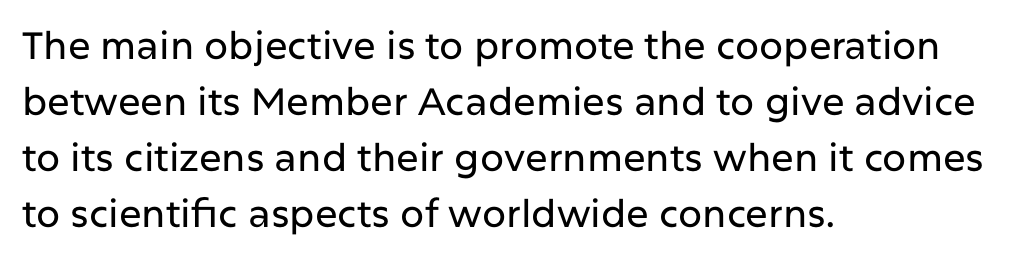
Q: Is the text italic (slanted)? A: No, it is upright.
Q: Is the typeface a serif or a sans-serif typeface? A: Sans-serif.
Q: Is the text underlined? A: No.
Q: How is the paragraph aligned? A: Left-aligned.
Q: Is the spacing between letters normal or unusually wide? A: Normal.
Q: Is the spacing between lines tight, normal or loose? A: Normal.
Q: Width (condensed, normal, or wide)? A: Normal.
Q: Stroke contrast? A: Low.
Q: x-height? A: Medium.
Q: Monospaced? A: No.
